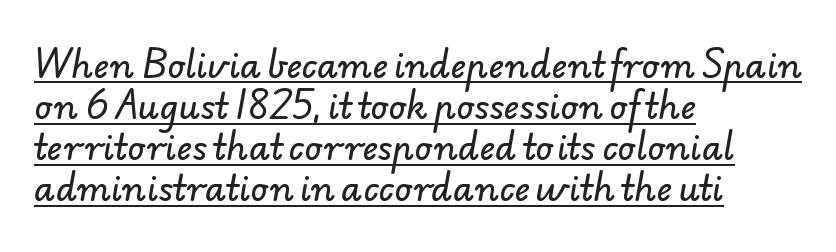
Q: Is the typeface a serif or a sans-serif typeface? A: Sans-serif.
Q: Is the text underlined? A: Yes.
Q: How is the paragraph aligned? A: Left-aligned.
Q: Is the spacing between letters normal or unusually wide? A: Normal.
Q: Width (condensed, normal, or wide)? A: Normal.
Q: Stroke contrast? A: Low.
Q: x-height? A: Small.
Q: Monospaced? A: No.
